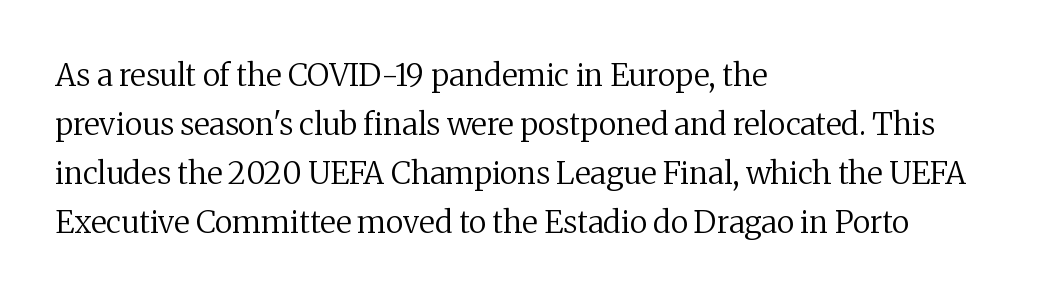
The image shows 31 px regular-weight serif type, upright; set left-aligned, normal line spacing (1.58x), normal letter spacing, not underlined; medium stroke contrast and a medium x-height.
